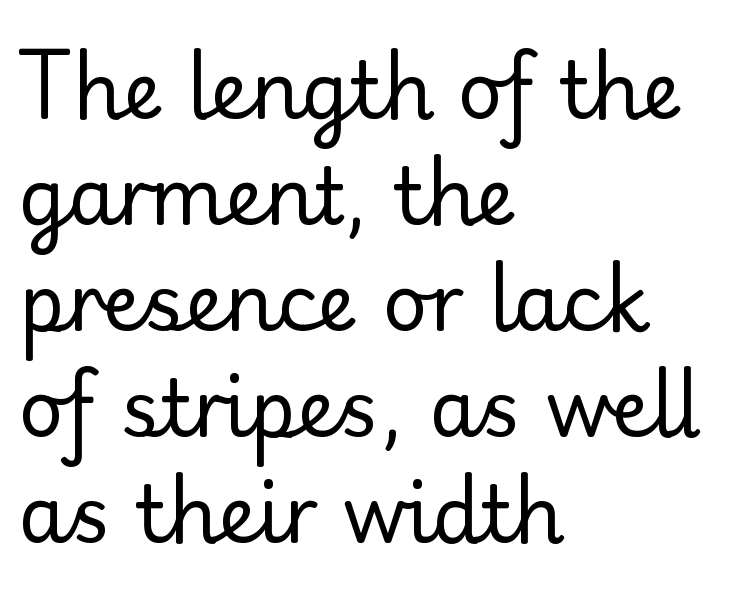
{"serif": "yes", "italic": "no", "bold": "no", "weight": "regular", "width": "normal", "stroke_contrast": "low", "x_height": "small", "monospaced": "no", "underline": "no", "align": "left", "line_spacing": "normal", "line_spacing_ratio": 1.36, "letter_spacing": "normal", "letter_spacing_em": 0.0, "glyph_px": 78}
